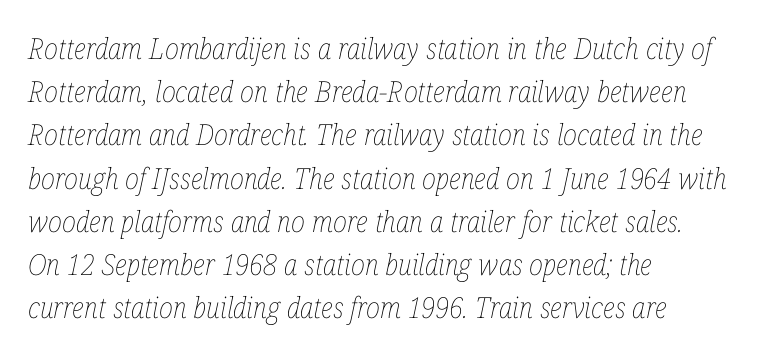
{"italic": "yes", "lean": "right", "slant_degrees": 12, "bold": "no", "weight": "thin", "width": "condensed", "stroke_contrast": "low", "x_height": "medium", "monospaced": "no", "underline": "no", "align": "left", "line_spacing": "normal", "line_spacing_ratio": 1.49, "letter_spacing": "normal", "letter_spacing_em": 0.0, "glyph_px": 29}
